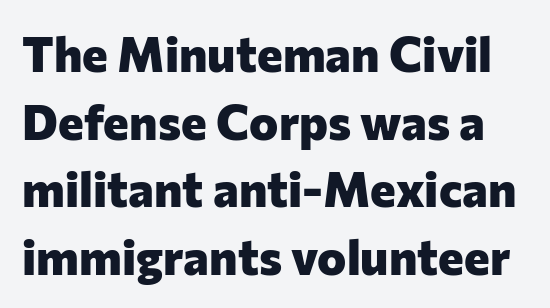
Q: Is the text bold? A: Yes.
Q: Is the text italic (slanted)? A: No, it is upright.
Q: Is the typeface a serif or a sans-serif typeface? A: Sans-serif.
Q: Is the text underlined? A: No.
Q: Is the spacing between letters normal or unusually wide? A: Normal.
Q: Is the spacing between lines tight, normal or loose? A: Normal.
Q: Width (condensed, normal, or wide)? A: Normal.
Q: Stroke contrast? A: Low.
Q: x-height? A: Medium.
Q: Monospaced? A: No.
